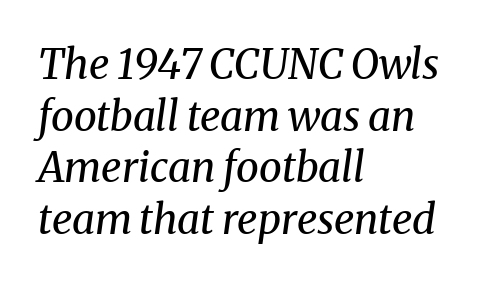
{"serif": "yes", "italic": "yes", "lean": "right", "slant_degrees": 8, "bold": "no", "weight": "regular", "width": "normal", "stroke_contrast": "medium", "x_height": "medium", "monospaced": "no", "underline": "no", "align": "left", "line_spacing": "normal", "line_spacing_ratio": 1.26, "letter_spacing": "normal", "letter_spacing_em": 0.0, "glyph_px": 41}
